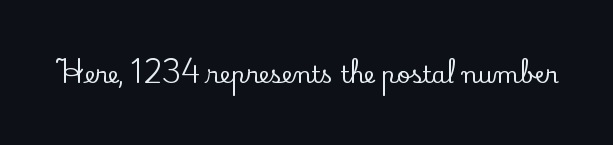
{"italic": "no", "underline": "no", "letter_spacing": "normal", "letter_spacing_em": 0.0, "glyph_px": 23}
